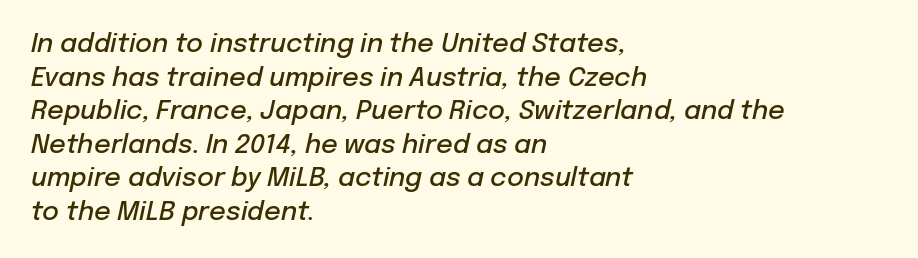
These words are printed semibold, heavier than regular yet not bold. These lines are set flush left with a ragged right edge. What stands out about the letter spacing? Nothing — it is the standard amount. A typesetter would call this leading conventional body-copy spacing. Letters rest on an invisible, unmarked baseline.
